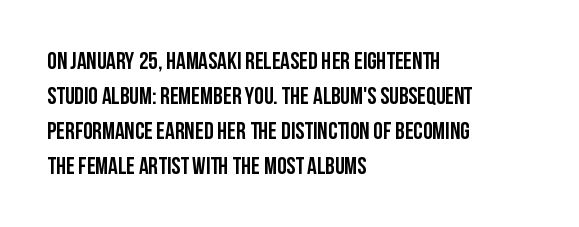
A classic flush-left, rag-right setting is used for this passage. The strokes are fattened all the way to bold. Plain, unruled lines of type. Tracking value appears to be zero — textbook default spacing.
